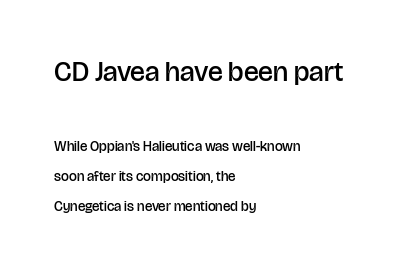
Q: Is the text bold? A: Semi-bold.
Q: Is the text italic (slanted)? A: No, it is upright.
Q: Is the typeface a serif or a sans-serif typeface? A: Sans-serif.
Q: Is the text underlined? A: No.
Q: How is the paragraph aligned? A: Left-aligned.
Q: Is the spacing between letters normal or unusually wide? A: Normal.
Q: Is the spacing between lines tight, normal or loose? A: Loose.
Q: Which block of text is set in a larger size, the first (top) or the second (bottom)? A: The first (top) one.
Q: Width (condensed, normal, or wide)? A: Normal.
Q: Stroke contrast? A: Low.
Q: x-height? A: Large.
Q: Monospaced? A: No.
